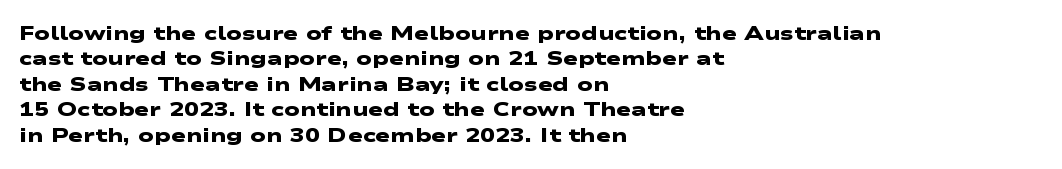
Inter-character spacing is left at the font's built-in metrics. How would I describe the line gaps? Plain and ordinary. The glyphs have the mass of a bold cut. The words here are not underlined.
